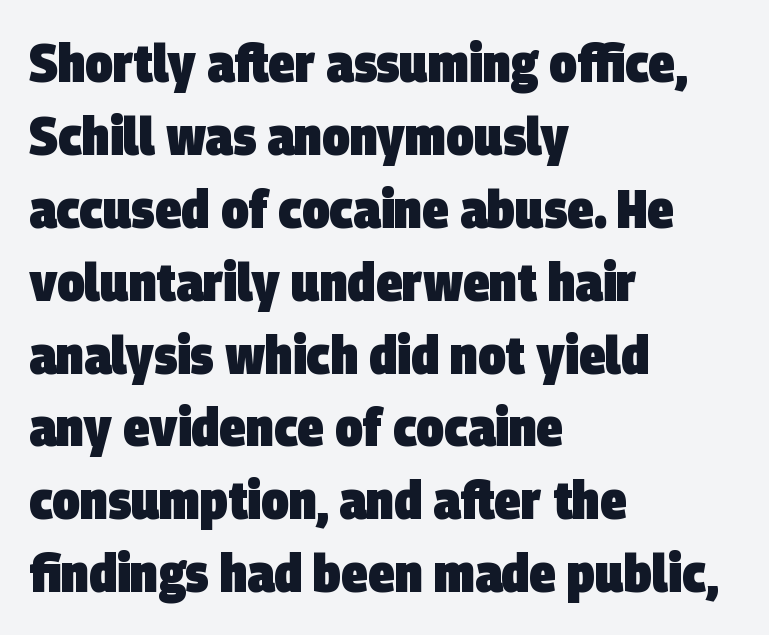
Do the characters align in a grid? No, the font is proportional. The passage shown is emphatically bold. There is no visible air inserted between adjacent glyphs. Line starts are locked; line ends wander.
